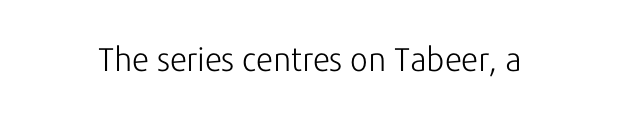
The image shows 33 px light sans-serif type, upright; set normal letter spacing, not underlined; low stroke contrast and a medium x-height.
